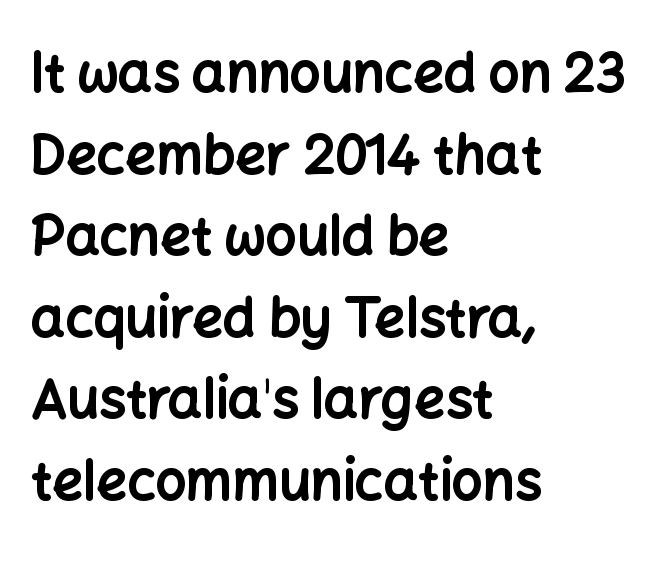
{"serif": "no", "italic": "no", "bold": "yes", "weight": "bold", "width": "normal", "stroke_contrast": "low", "x_height": "medium", "monospaced": "no", "underline": "no", "align": "left", "line_spacing": "normal", "line_spacing_ratio": 1.51, "letter_spacing": "normal", "letter_spacing_em": 0.0, "glyph_px": 54}
